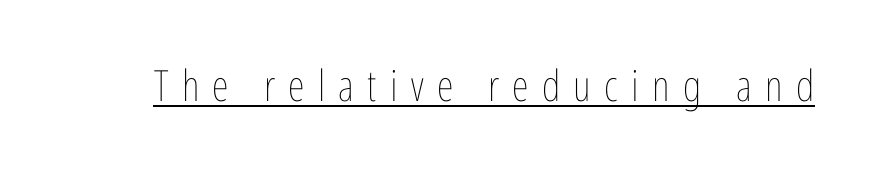
The image shows 43 px thin, condensed type, upright; set unusually wide letter spacing (+0.31 em), underlined; low stroke contrast and a medium x-height.
